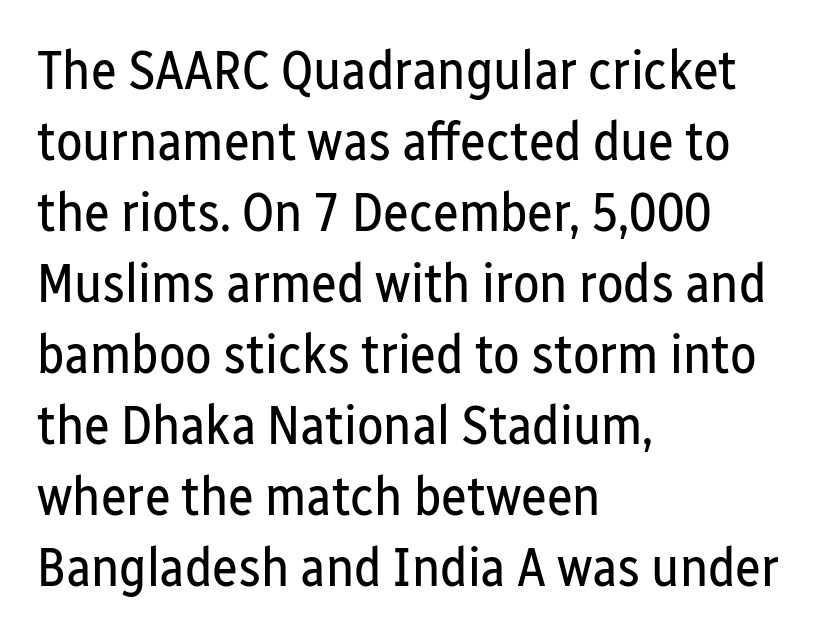
Q: Is the text bold? A: No.
Q: Is the text italic (slanted)? A: No, it is upright.
Q: Is the typeface a serif or a sans-serif typeface? A: Sans-serif.
Q: Is the text underlined? A: No.
Q: How is the paragraph aligned? A: Left-aligned.
Q: Is the spacing between letters normal or unusually wide? A: Normal.
Q: Is the spacing between lines tight, normal or loose? A: Normal.
Q: Width (condensed, normal, or wide)? A: Condensed.
Q: Stroke contrast? A: Low.
Q: x-height? A: Medium.
Q: Monospaced? A: No.
